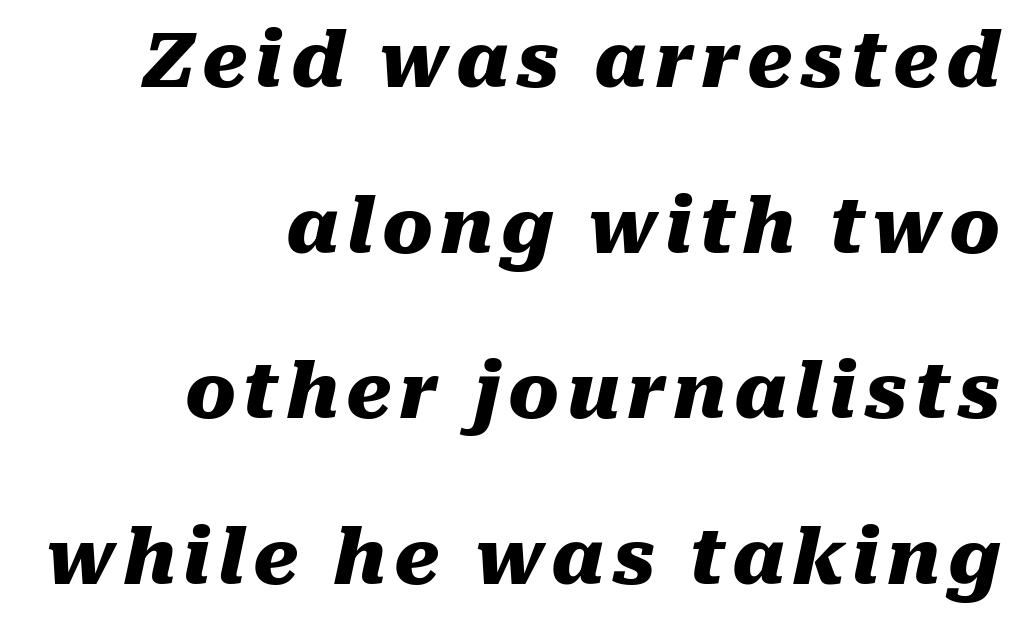
The image shows 76 px heavy type, italic (leaning right); set right-aligned, loose line spacing (2.18x), not underlined; medium stroke contrast and a medium x-height.
